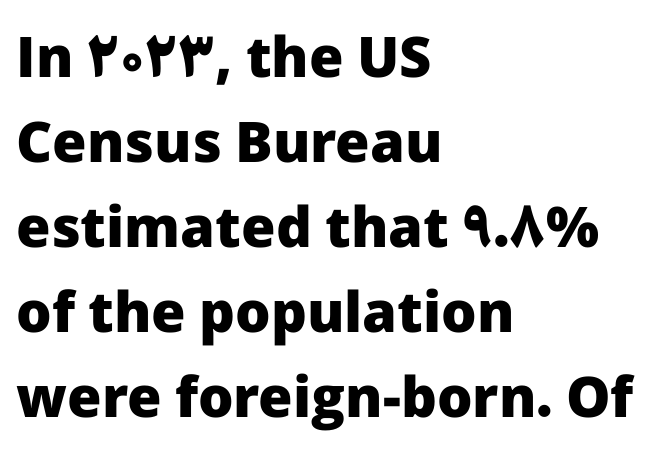
Q: Is the text bold? A: Yes.
Q: Is the text italic (slanted)? A: No, it is upright.
Q: Is the typeface a serif or a sans-serif typeface? A: Sans-serif.
Q: Is the text underlined? A: No.
Q: How is the paragraph aligned? A: Left-aligned.
Q: Is the spacing between letters normal or unusually wide? A: Normal.
Q: Is the spacing between lines tight, normal or loose? A: Normal.
Q: Width (condensed, normal, or wide)? A: Normal.
Q: Stroke contrast? A: Low.
Q: x-height? A: Medium.
Q: Monospaced? A: No.
